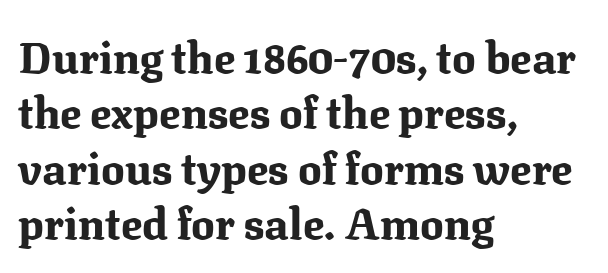
{"serif": "yes", "italic": "no", "bold": "yes", "weight": "bold", "width": "normal", "stroke_contrast": "medium", "x_height": "medium", "monospaced": "no", "underline": "no", "align": "left", "line_spacing": "normal", "line_spacing_ratio": 1.26, "letter_spacing": "normal", "letter_spacing_em": 0.0, "glyph_px": 44}
